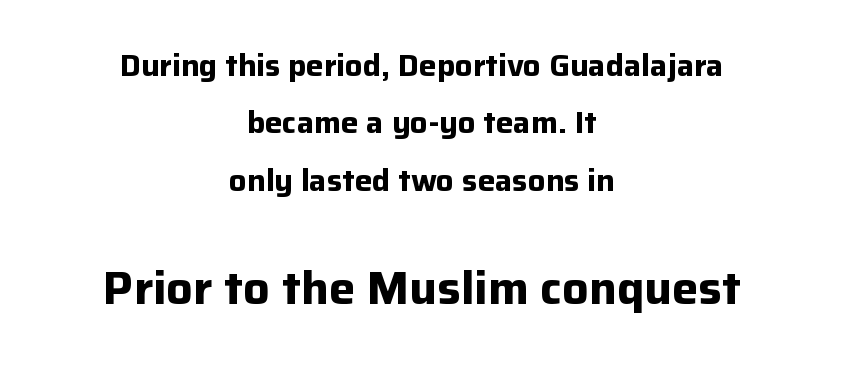
Q: Is the text bold? A: Yes.
Q: Is the text italic (slanted)? A: No, it is upright.
Q: Is the typeface a serif or a sans-serif typeface? A: Sans-serif.
Q: Is the text underlined? A: No.
Q: How is the paragraph aligned? A: Centered.
Q: Is the spacing between letters normal or unusually wide? A: Normal.
Q: Which block of text is set in a larger size, the first (top) or the second (bottom)? A: The second (bottom) one.
Q: Width (condensed, normal, or wide)? A: Normal.
Q: Stroke contrast? A: Low.
Q: x-height? A: Medium.
Q: Monospaced? A: No.
